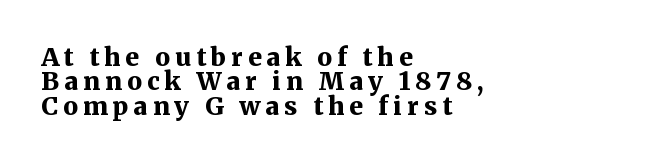
The image shows 25 px bold type, upright; set left-aligned, tight line spacing (0.98x), unusually wide letter spacing (+0.2 em), not underlined.
